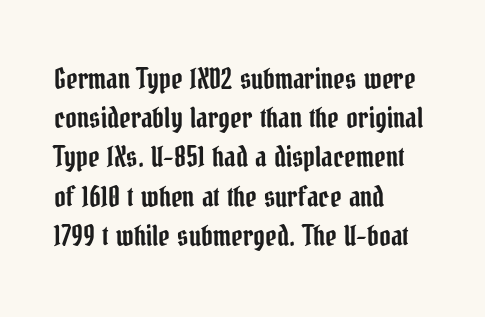
The image shows 28 px condensed serif type, upright; set left-aligned, normal line spacing (1.4x), normal letter spacing, not underlined; low stroke contrast and a medium x-height.
